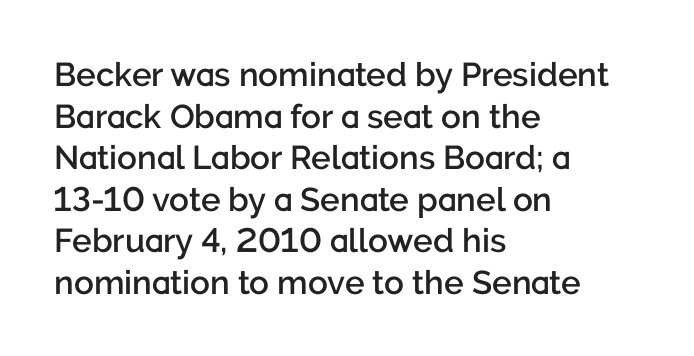
Characters remain perfectly vertical along every line. Inter-character spacing is left at the font's built-in metrics. Regarding leading, the lines here are spaced in the standard way. To sum up the face: it is a sans, with no serifs. Looks like regular typesetting: each glyph gets only the width it needs.
